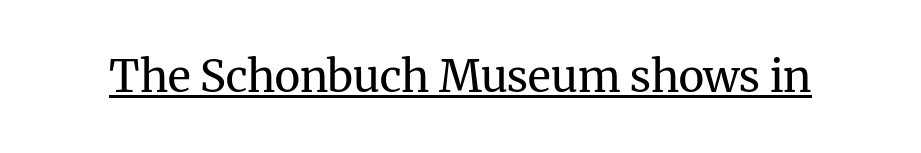
Here the designer chose a conventional face with non-uniform glyph widths. Tracking value appears to be zero — textbook default spacing. Compared with a typical body face, this is equally light or lighter still. Underlining? Definitely there.
